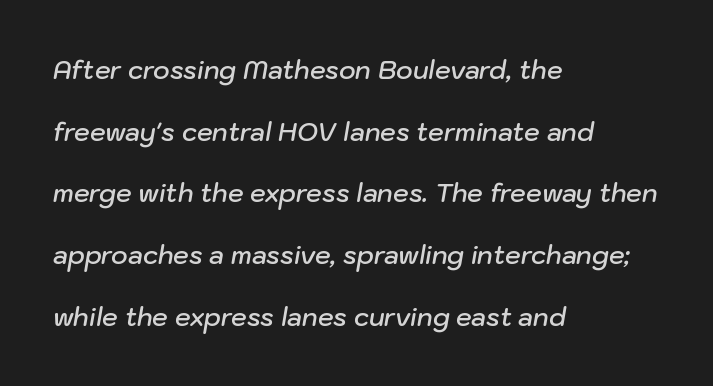
Bare-footed words on every line. Semibold letterforms, between regular and bold. Compared with a centered layout, this one pins lines to the left instead. This sample uses plain, unmodified letter spacing. One glance says open: line gaps are wider than usual. An italicized treatment has been applied to the whole sample.
